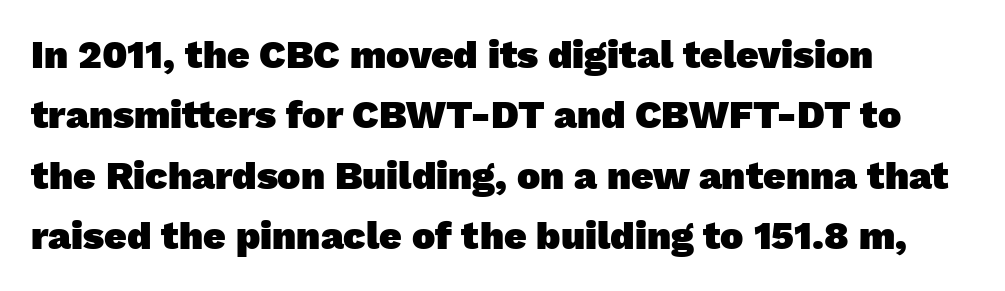
The image shows 39 px heavy sans-serif type; set left-aligned, normal line spacing (1.55x), normal letter spacing, not underlined; low stroke contrast and a medium x-height.
